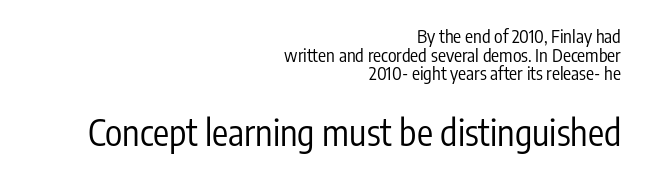
{"serif": "no", "italic": "no", "bold": "no", "weight": "regular", "width": "condensed", "stroke_contrast": "low", "x_height": "medium", "monospaced": "no", "underline": "no", "align": "right", "line_spacing": "tight", "line_spacing_ratio": 1.03, "letter_spacing": "normal", "letter_spacing_em": 0.0, "larger_block": "second", "size_ratio": 2.0, "glyph_px": 36}
